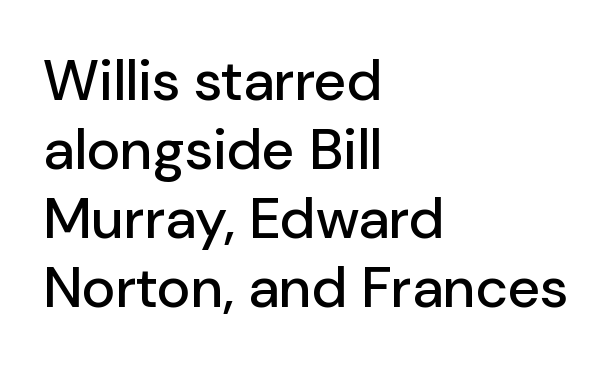
The image shows 57 px sans-serif type, upright; set left-aligned, line spacing 1.21x, normal letter spacing, not underlined; low stroke contrast and a medium x-height.
